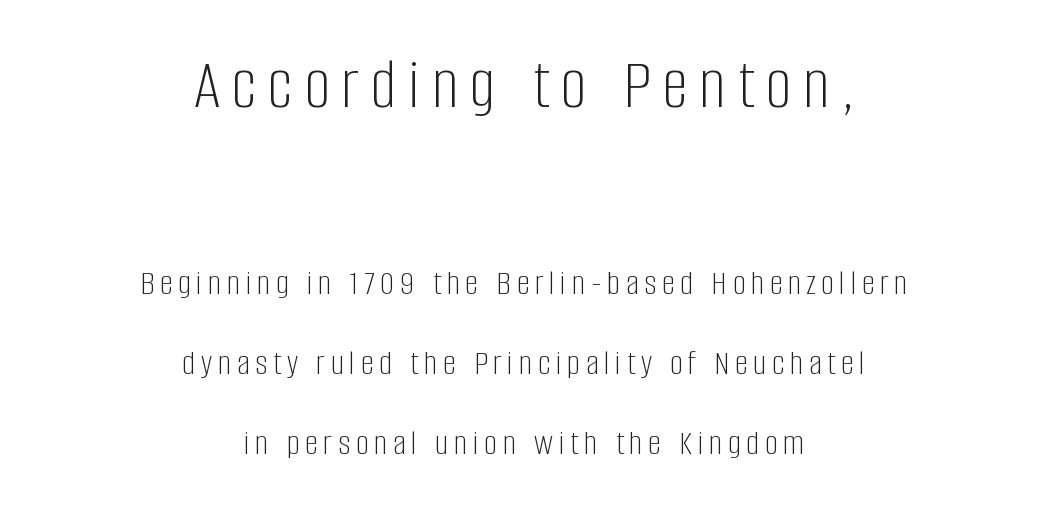
The image shows 73 px light, condensed sans-serif type, upright; set centered, loose line spacing (2.22x), not underlined; the first (top) block is 2.03x larger; low stroke contrast and a large x-height.
